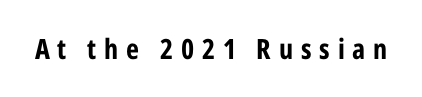
Observe the wide spacing: letters keep a clear distance from each other. The font family rendered here belongs to the sans-serif group. In terms of posture, this sample is upright. Each row of text sits above clean, open space. The typesetting leans heavy: a genuine bold.
